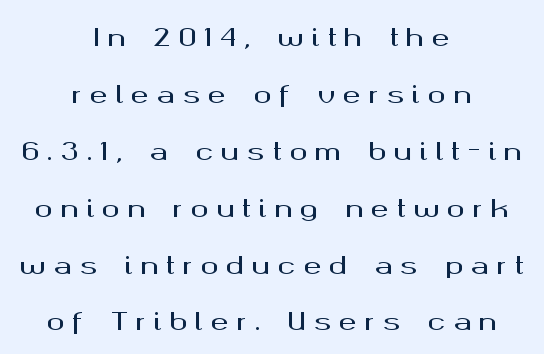
The image shows 24 px text type, upright; set centered, loose line spacing (2.37x), unusually wide letter spacing (+0.32 em), not underlined.
